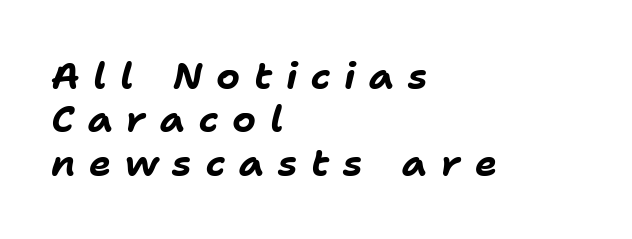
Q: Is the text bold? A: Yes.
Q: Is the text italic (slanted)? A: Yes, it leans right by about 11 degrees.
Q: Is the text underlined? A: No.
Q: How is the paragraph aligned? A: Left-aligned.
Q: Is the spacing between letters normal or unusually wide? A: Unusually wide.
Q: Width (condensed, normal, or wide)? A: Normal.
Q: Stroke contrast? A: Low.
Q: x-height? A: Medium.
Q: Monospaced? A: No.
